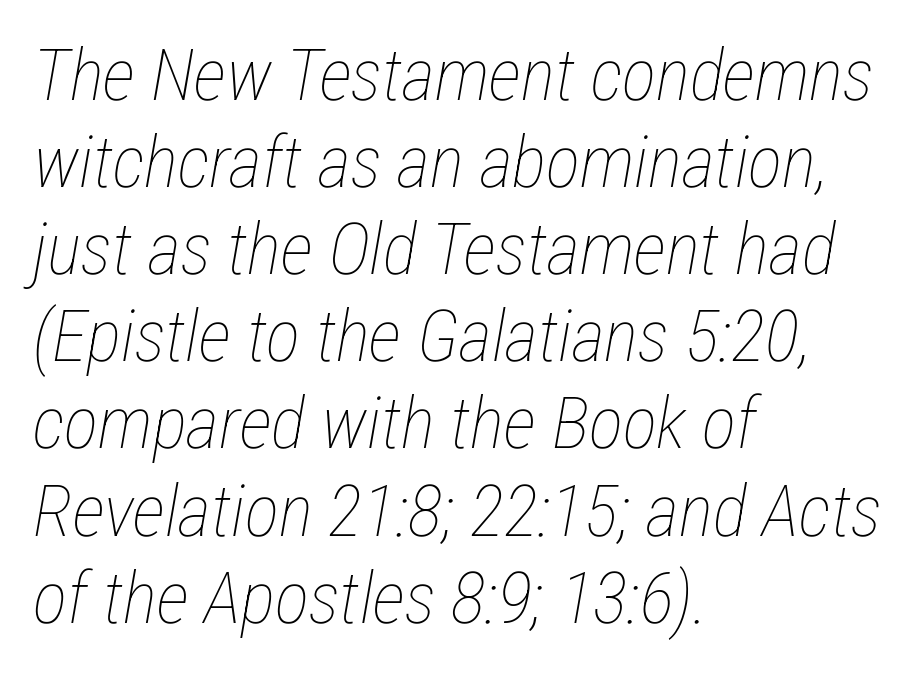
The image shows 72 px thin, condensed type, italic (leaning right); set left-aligned, line spacing 1.21x, normal letter spacing, not underlined; low stroke contrast and a medium x-height.
